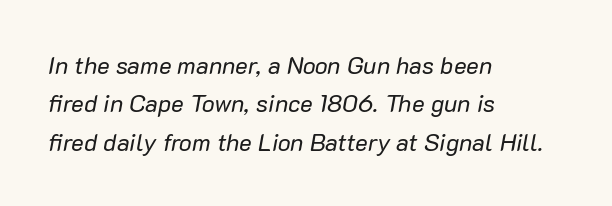
The image shows 24 px text type, italic (leaning right); set left-aligned, normal line spacing (1.6x), normal letter spacing, not underlined.
